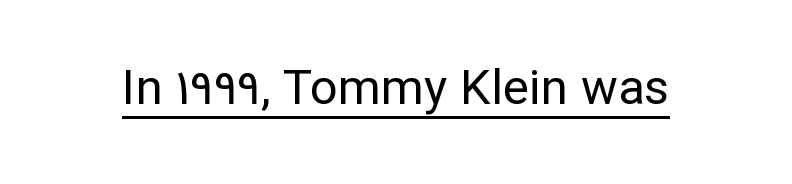
The image shows 49 px regular-weight sans-serif type, upright; set normal letter spacing, underlined; low stroke contrast and a medium x-height.
